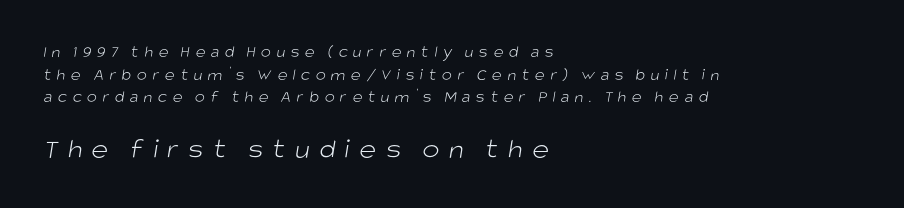
Q: Is the text bold? A: No.
Q: Is the typeface a serif or a sans-serif typeface? A: Sans-serif.
Q: Is the text underlined? A: No.
Q: How is the paragraph aligned? A: Left-aligned.
Q: Is the spacing between letters normal or unusually wide? A: Unusually wide.
Q: Is the spacing between lines tight, normal or loose? A: Normal.
Q: Which block of text is set in a larger size, the first (top) or the second (bottom)? A: The second (bottom) one.
Q: Width (condensed, normal, or wide)? A: Normal.
Q: Stroke contrast? A: Low.
Q: x-height? A: Large.
Q: Monospaced? A: No.
